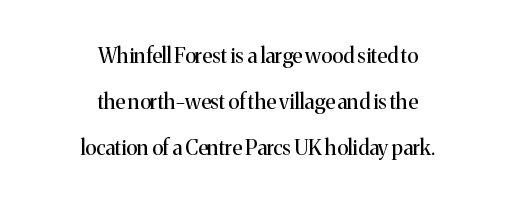
The gaps between neighbouring characters are ordinary and unremarkable. The paragraph has two soft edges and a firm central axis. The area under the type is left untouched. The lines are spread far apart with generous leading. Unbolded letterforms with no extra heft. Posture: straight, roman, zero tilt.
